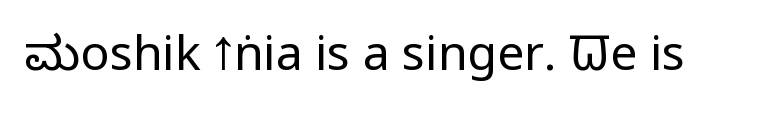
{"serif": "no", "italic": "no", "bold": "no", "weight": "regular", "width": "condensed", "stroke_contrast": "low", "x_height": "large", "monospaced": "no", "underline": "no", "letter_spacing": "normal", "letter_spacing_em": 0.0, "glyph_px": 48}
